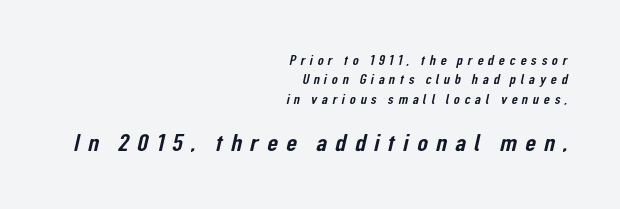
{"underline": "no", "align": "right", "line_spacing": "normal", "line_spacing_ratio": 1.38, "letter_spacing": "wide", "letter_spacing_em": 0.33, "larger_block": "second", "size_ratio": 1.79, "glyph_px": 25}
